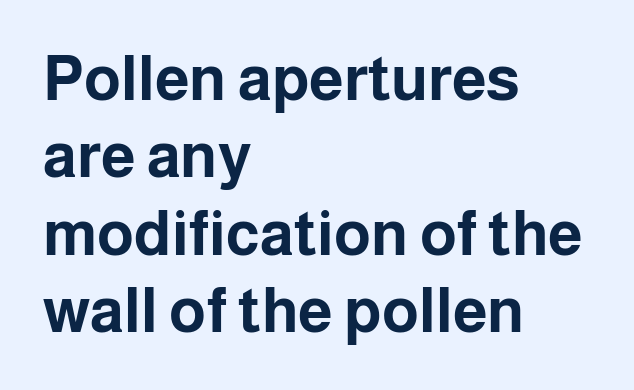
The image shows 62 px bold sans-serif type, upright; set left-aligned, normal line spacing (1.25x), normal letter spacing, not underlined; low stroke contrast and a medium x-height.
